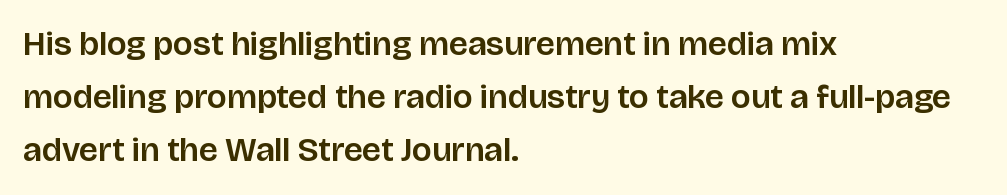
{"serif": "no", "italic": "no", "width": "normal", "stroke_contrast": "low", "x_height": "large", "monospaced": "no", "underline": "no", "align": "left", "line_spacing": "normal", "line_spacing_ratio": 1.56, "letter_spacing": "normal", "letter_spacing_em": 0.0, "glyph_px": 34}
